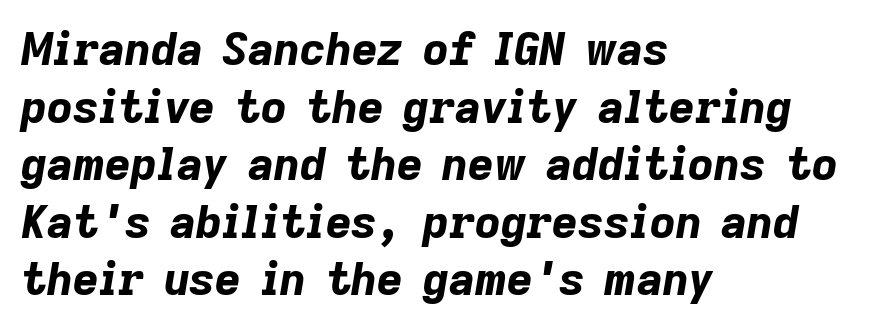
This sample keeps an unexceptional amount of space between lines. Note the varied advance widths — an 'i' is clearly narrower than an 'm'. The face used here has a pronounced slope to its letters. The paragraph has a hard left edge and a soft right edge. Tracking value appears to be zero — textbook default spacing. Caption: bold face, heavy strokes.
